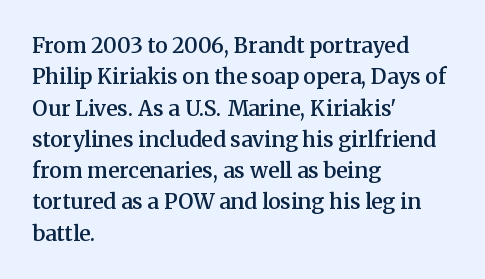
{"italic": "no", "bold": "semi", "underline": "no", "align": "left", "line_spacing": "normal", "line_spacing_ratio": 1.49, "letter_spacing": "normal", "letter_spacing_em": 0.0, "glyph_px": 21}
